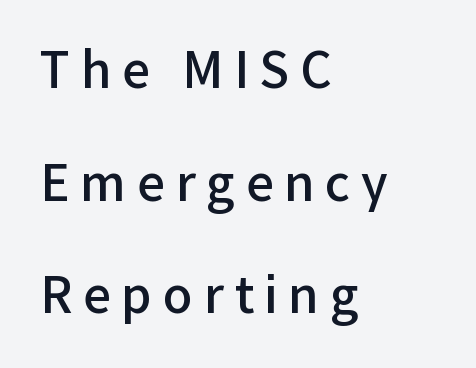
{"serif": "no", "italic": "no", "bold": "semi", "weight": "semibold", "width": "normal", "stroke_contrast": "low", "x_height": "medium", "monospaced": "no", "underline": "no", "align": "left", "line_spacing": "loose", "line_spacing_ratio": 2.3, "letter_spacing": "wide", "letter_spacing_em": 0.22, "glyph_px": 49}
